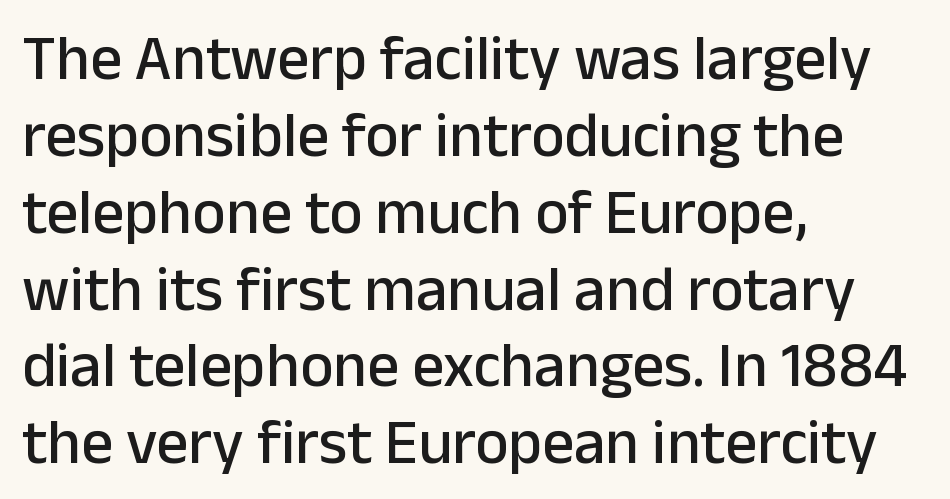
{"serif": "no", "italic": "no", "width": "normal", "stroke_contrast": "low", "x_height": "medium", "monospaced": "no", "underline": "no", "align": "left", "line_spacing_ratio": 1.22, "letter_spacing": "normal", "letter_spacing_em": 0.0, "glyph_px": 63}
